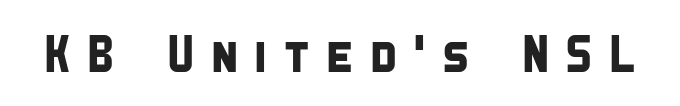
The letters advance in unequal steps, a hallmark of proportional type. Letters rest on an invisible, unmarked baseline. Note: no serifs on the glyphs. Words appear elongated and porous because spacing is wide.
